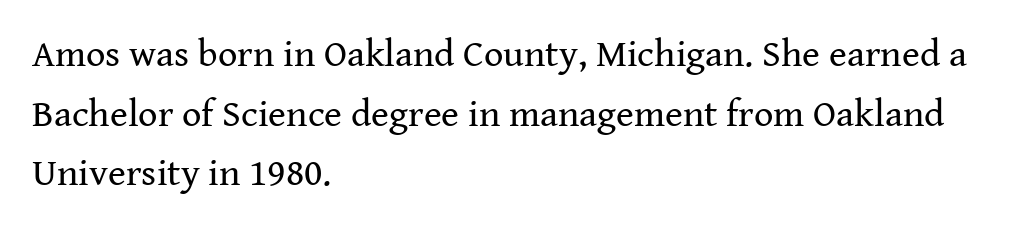
{"serif": "yes", "italic": "no", "bold": "no", "weight": "regular", "width": "normal", "stroke_contrast": "medium", "x_height": "medium", "monospaced": "no", "underline": "no", "align": "left", "line_spacing": "normal", "line_spacing_ratio": 1.57, "letter_spacing": "normal", "letter_spacing_em": 0.0, "glyph_px": 38}
